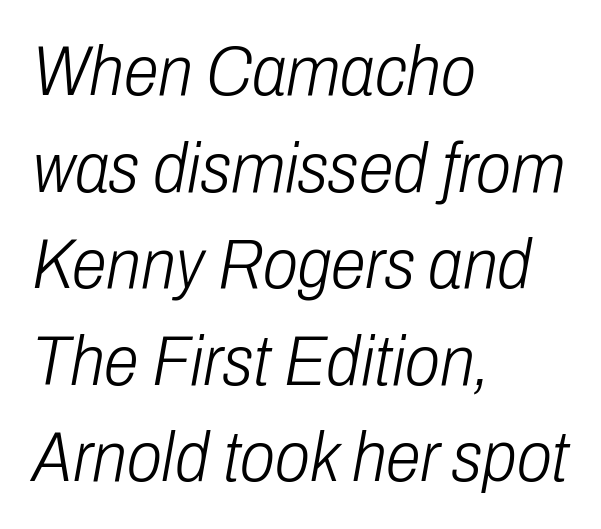
{"italic": "yes", "lean": "right", "slant_degrees": 10, "bold": "no", "weight": "light", "width": "condensed", "stroke_contrast": "low", "x_height": "medium", "monospaced": "no", "underline": "no", "align": "left", "line_spacing": "normal", "line_spacing_ratio": 1.36, "letter_spacing": "normal", "letter_spacing_em": 0.0, "glyph_px": 71}
